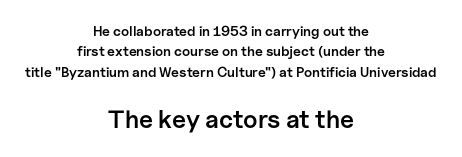
The image shows 25 px text type, upright; set centered, normal line spacing (1.46x), normal letter spacing, not underlined; the second (bottom) block is 1.79x larger.
